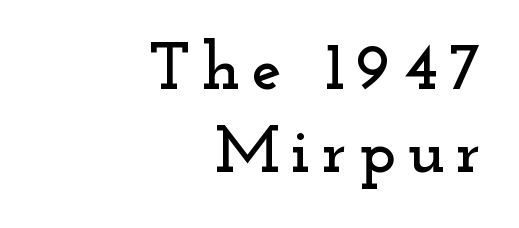
The image shows 67 px wide serif type, upright; set right-aligned, line spacing 1.24x, not underlined; low stroke contrast and a small x-height.
